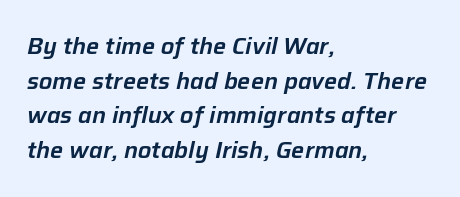
The image shows 23 px text type, italic (leaning right); set left-aligned, normal line spacing (1.51x), normal letter spacing, not underlined.
